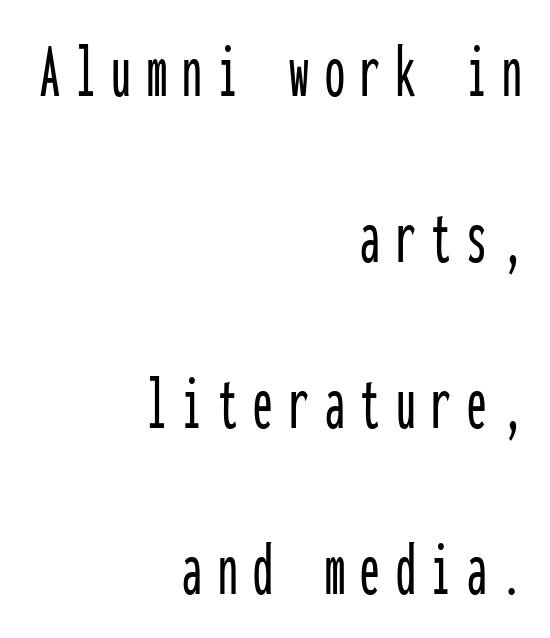
Note the uniform advance width — an 'i' takes as much space as an 'm'. The designer went with a sans here, leaving each stem footless. This rendering widens character spacing well past its baseline value. Short and long lines alike share a common ending point at right.
